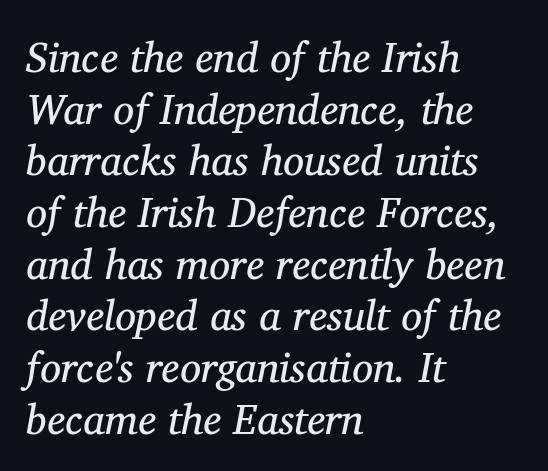
The image shows 42 px regular-weight serif type, italic (leaning right); set left-aligned, line spacing 1.23x, normal letter spacing, not underlined; medium stroke contrast and a medium x-height.
